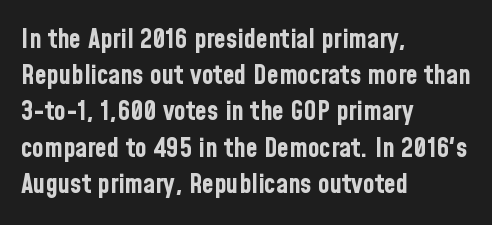
Q: Is the text bold? A: Yes.
Q: Is the text italic (slanted)? A: No, it is upright.
Q: Is the text underlined? A: No.
Q: How is the paragraph aligned? A: Left-aligned.
Q: Is the spacing between letters normal or unusually wide? A: Normal.
Q: Is the spacing between lines tight, normal or loose? A: Normal.
